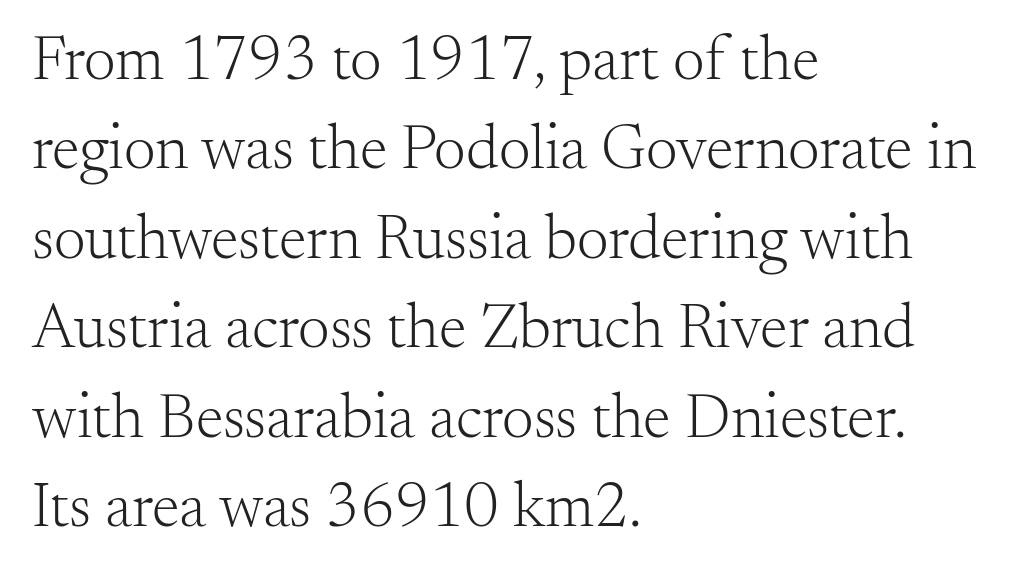
The image shows 63 px light serif type, upright; set left-aligned, normal line spacing (1.42x), normal letter spacing, not underlined; medium stroke contrast and a small x-height.
